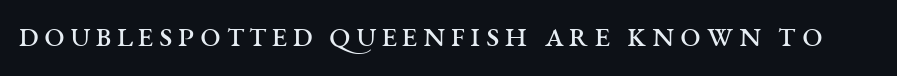
The image shows 37 px regular-weight, wide serif type, upright; set not underlined; medium stroke contrast and a large x-height.
